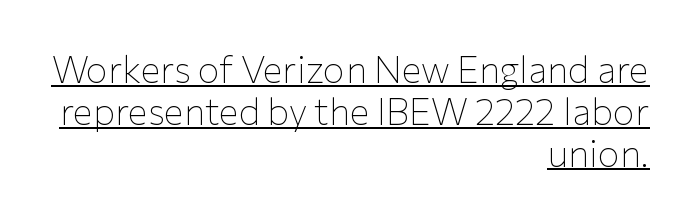
The image shows 37 px thin sans-serif type, upright; set right-aligned, tight line spacing (1.13x), normal letter spacing, underlined; low stroke contrast and a medium x-height.
